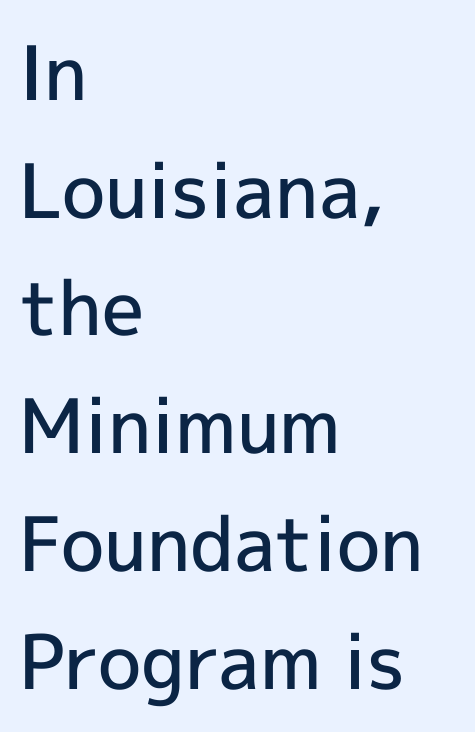
Q: Is the text bold? A: Semi-bold.
Q: Is the text italic (slanted)? A: No, it is upright.
Q: Is the typeface a serif or a sans-serif typeface? A: Sans-serif.
Q: Is the text underlined? A: No.
Q: How is the paragraph aligned? A: Left-aligned.
Q: Is the spacing between letters normal or unusually wide? A: Normal.
Q: Is the spacing between lines tight, normal or loose? A: Normal.
Q: Width (condensed, normal, or wide)? A: Normal.
Q: x-height? A: Medium.
Q: Monospaced? A: No.
